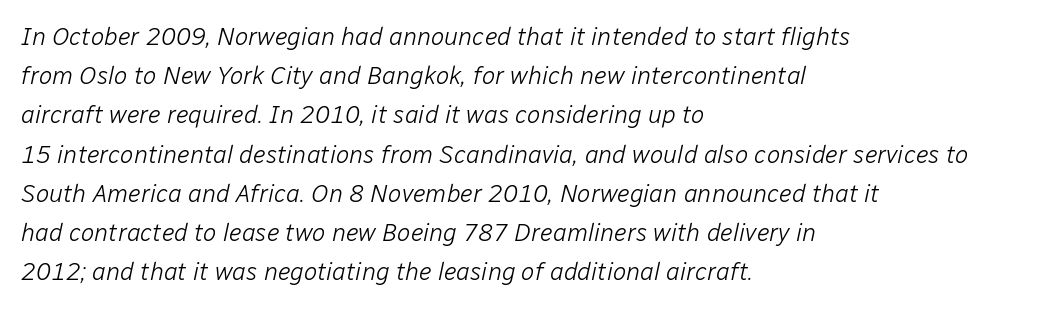
The font is comparable to plain body text, perhaps lighter. Characters follow at the spacing the type designer built in. The glyphs look as if they've been sheared to an angle. The leading is moderate, giving the passage an even texture. Type without underlining.
